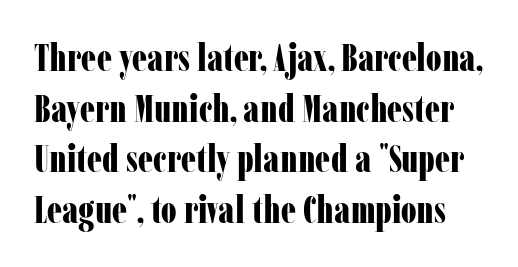
Q: Is the text bold? A: Yes.
Q: Is the text italic (slanted)? A: No, it is upright.
Q: Is the typeface a serif or a sans-serif typeface? A: Serif.
Q: Is the text underlined? A: No.
Q: Is the spacing between letters normal or unusually wide? A: Normal.
Q: Is the spacing between lines tight, normal or loose? A: Normal.
Q: Width (condensed, normal, or wide)? A: Condensed.
Q: Stroke contrast? A: Low.
Q: x-height? A: Medium.
Q: Monospaced? A: No.
